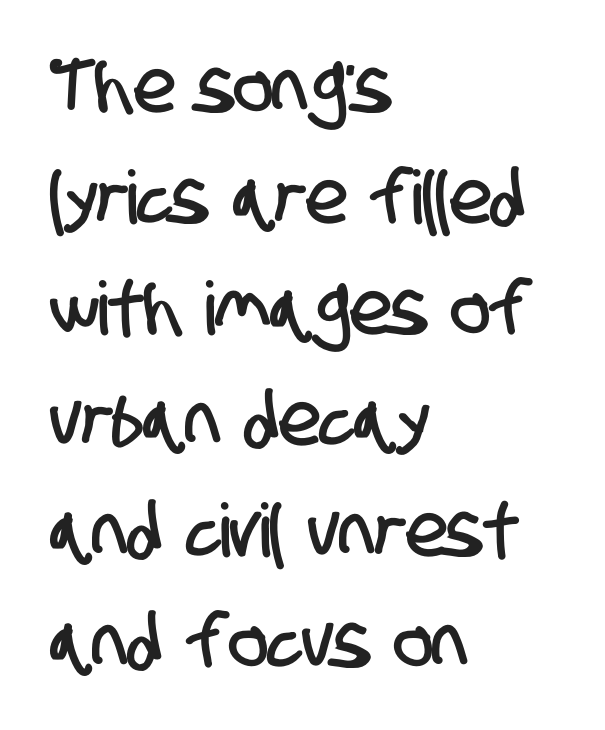
The face used here is rendered with its standard letterfit. The gap between lines stays unmarked. The glyphs in this specimen are sans serif. This sample has the flowing, uneven cadence of proportional lettering. The lines sit at an ordinary, default distance from one another. The paragraph shown leans on its left margin.
